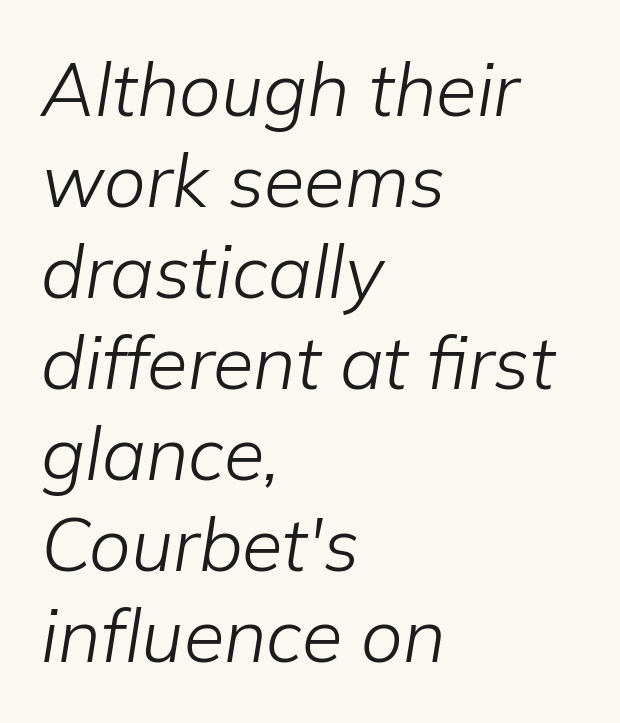
{"italic": "yes", "lean": "right", "slant_degrees": 9, "bold": "no", "weight": "light", "width": "normal", "stroke_contrast": "low", "x_height": "medium", "monospaced": "no", "underline": "no", "align": "left", "line_spacing_ratio": 1.23, "letter_spacing": "normal", "letter_spacing_em": 0.0, "glyph_px": 74}
